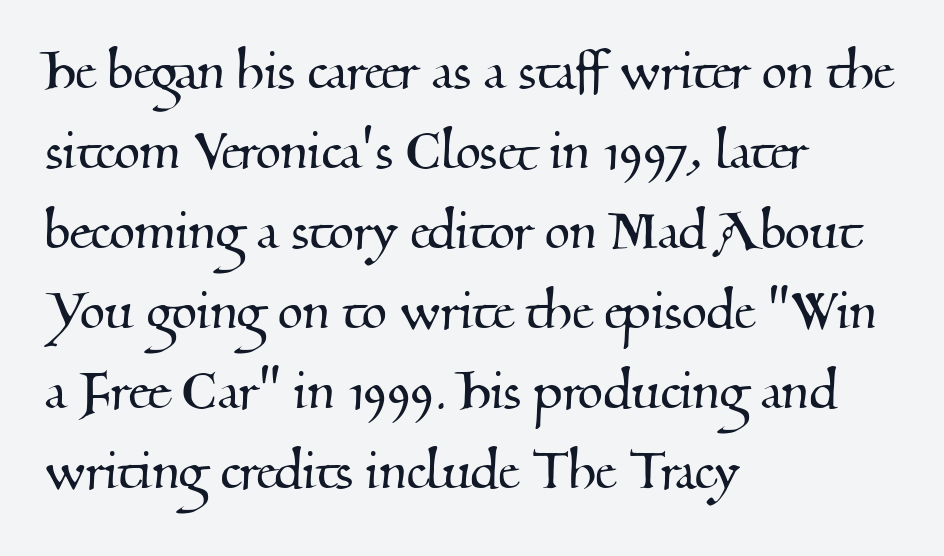
The image shows 65 px serif type; set left-aligned, line spacing 1.23x, normal letter spacing, not underlined; medium stroke contrast and a small x-height.
